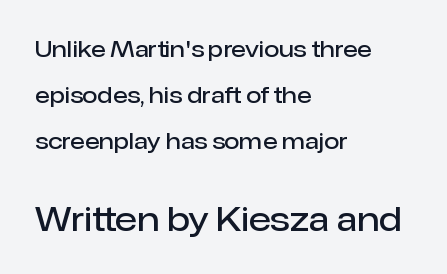
{"serif": "no", "italic": "no", "bold": "semi", "weight": "semibold", "width": "normal", "stroke_contrast": "low", "x_height": "medium", "monospaced": "no", "underline": "no", "align": "left", "line_spacing": "loose", "line_spacing_ratio": 2.08, "letter_spacing": "normal", "letter_spacing_em": 0.0, "larger_block": "second", "size_ratio": 1.5, "glyph_px": 33}
